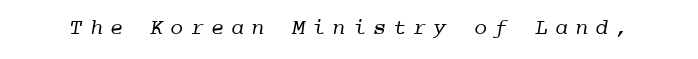
Has an underline been added? It has not. Nothing heavy about these letters — not bold at all. Words appear elongated and porous because spacing is wide.
